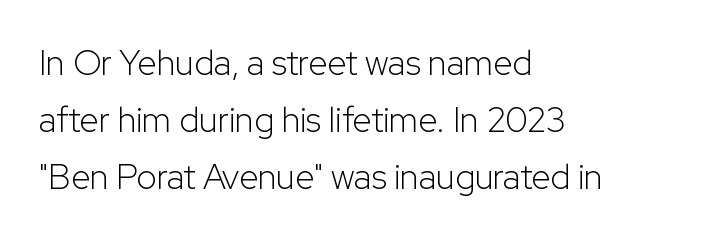
The image shows 35 px light sans-serif type, upright; set left-aligned, normal line spacing (1.63x), normal letter spacing, not underlined; low stroke contrast and a medium x-height.
